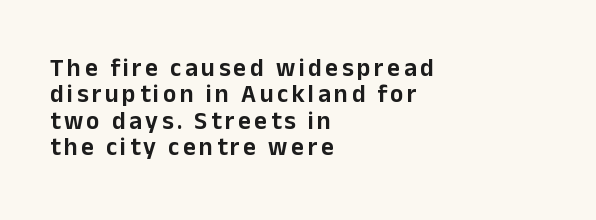
Q: Is the text italic (slanted)? A: No, it is upright.
Q: Is the text underlined? A: No.
Q: How is the paragraph aligned? A: Left-aligned.
Q: Is the spacing between lines tight, normal or loose? A: Tight.
